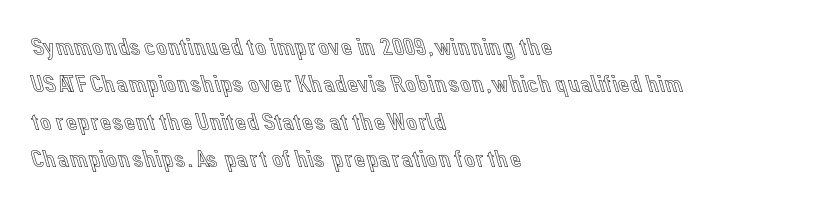
The image shows 25 px text type; set left-aligned, normal line spacing (1.5x), normal letter spacing, not underlined.
